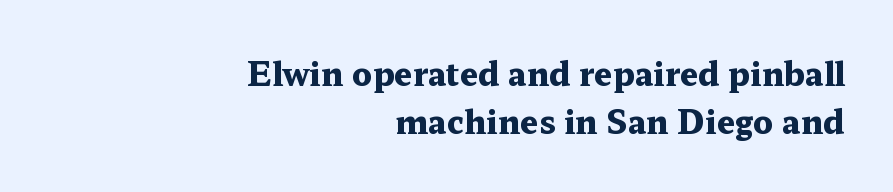
The image shows 32 px heavy, wide serif type, upright; set right-aligned, normal line spacing (1.49x), normal letter spacing, not underlined; medium stroke contrast and a medium x-height.
